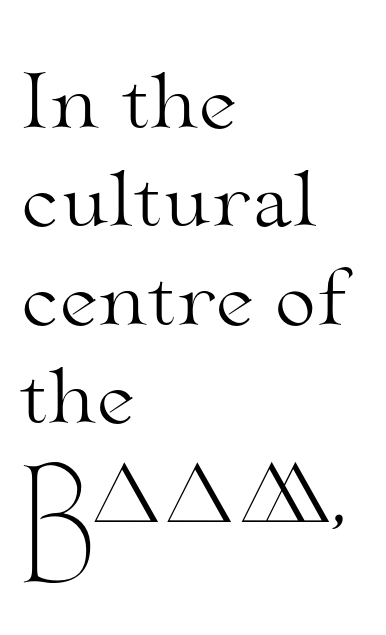
{"serif": "yes", "italic": "no", "bold": "no", "weight": "light", "width": "wide", "stroke_contrast": "medium", "x_height": "small", "monospaced": "no", "underline": "no", "align": "left", "line_spacing": "normal", "line_spacing_ratio": 1.33, "letter_spacing": "normal", "letter_spacing_em": 0.0, "glyph_px": 74}
